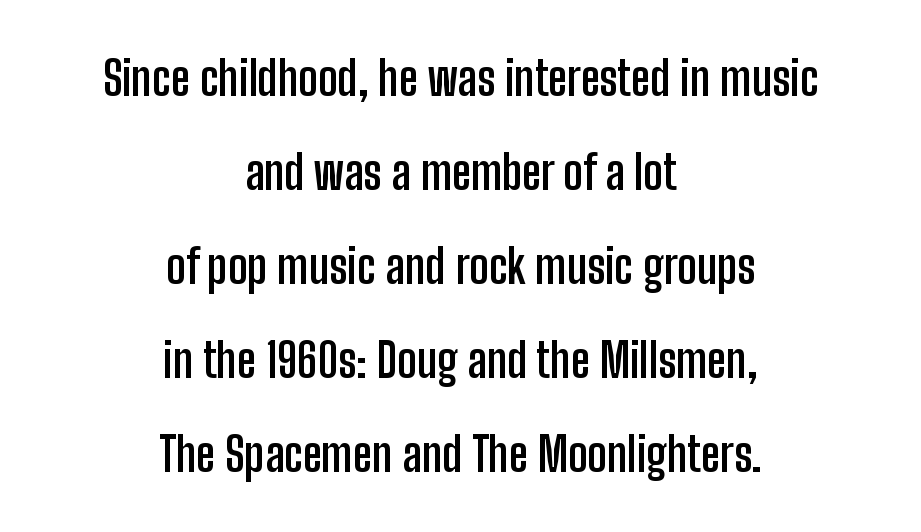
Q: Is the text bold? A: Yes.
Q: Is the text italic (slanted)? A: No, it is upright.
Q: Is the typeface a serif or a sans-serif typeface? A: Sans-serif.
Q: Is the text underlined? A: No.
Q: How is the paragraph aligned? A: Centered.
Q: Is the spacing between letters normal or unusually wide? A: Normal.
Q: Is the spacing between lines tight, normal or loose? A: Loose.
Q: Width (condensed, normal, or wide)? A: Condensed.
Q: Stroke contrast? A: Low.
Q: x-height? A: Medium.
Q: Monospaced? A: No.
